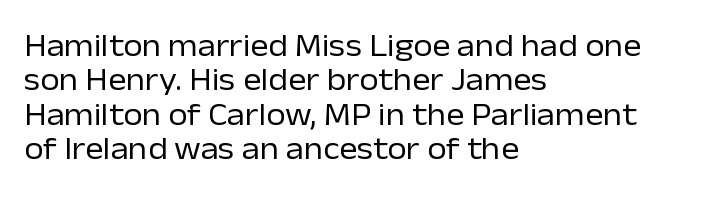
Each letter keeps its own natural width here, so spacing adapts to shape. Vertical spacing — tight. How are the letters spaced? Ordinarily, with no added tracking. The words here are not underlined.
